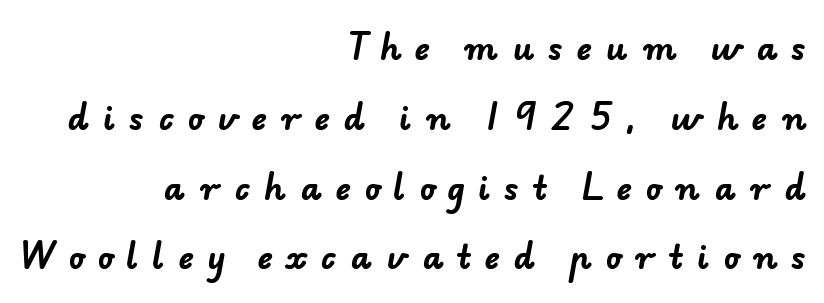
No feet cap the strokes, marking this as sans-serif type. Does the leading feel generous? Absolutely, it's lavish. Underlining? Definitely not there. Do the characters align in a grid? No, the font is proportional.
